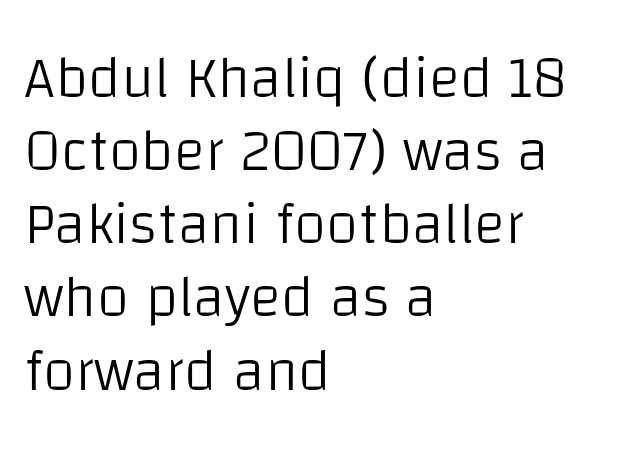
Q: Is the text bold? A: No.
Q: Is the text italic (slanted)? A: No, it is upright.
Q: Is the typeface a serif or a sans-serif typeface? A: Sans-serif.
Q: Is the text underlined? A: No.
Q: How is the paragraph aligned? A: Left-aligned.
Q: Is the spacing between letters normal or unusually wide? A: Normal.
Q: Width (condensed, normal, or wide)? A: Normal.
Q: Stroke contrast? A: Low.
Q: x-height? A: Large.
Q: Monospaced? A: No.
